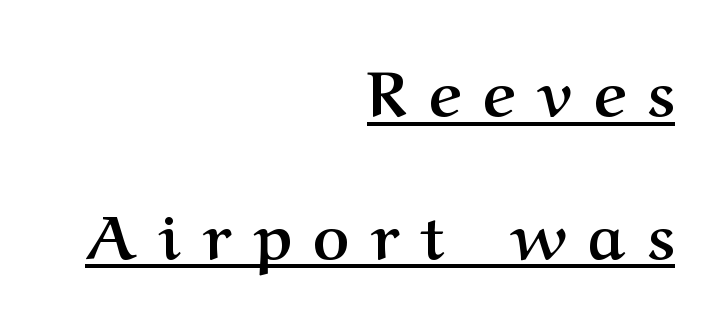
The image shows 62 px semibold serif type, upright; set right-aligned, loose line spacing (2.3x), unusually wide letter spacing (+0.36 em), underlined; medium stroke contrast and a medium x-height.
